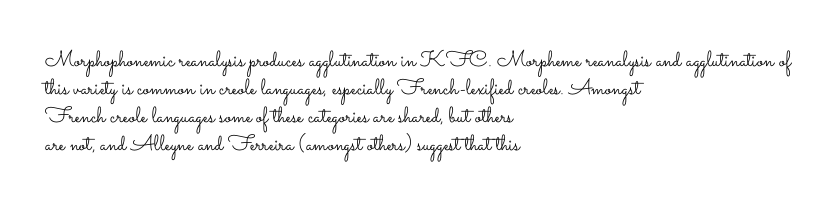
Normally led — the rows are evenly, conventionally spaced. Underlining? Definitely not there. The passage is arranged the way most books set body copy — flush left. Default kerning and tracking; the words read as compact shapes.
